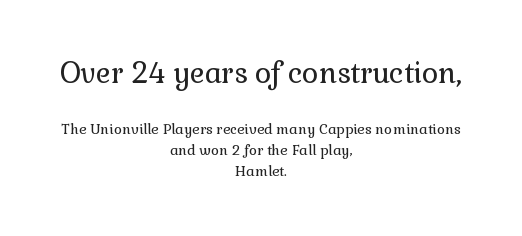
{"serif": "yes", "italic": "no", "bold": "no", "weight": "regular", "width": "normal", "stroke_contrast": "low", "x_height": "medium", "monospaced": "no", "underline": "no", "align": "center", "line_spacing": "normal", "line_spacing_ratio": 1.51, "letter_spacing": "normal", "letter_spacing_em": 0.0, "larger_block": "first", "size_ratio": 2.0, "glyph_px": 28}
